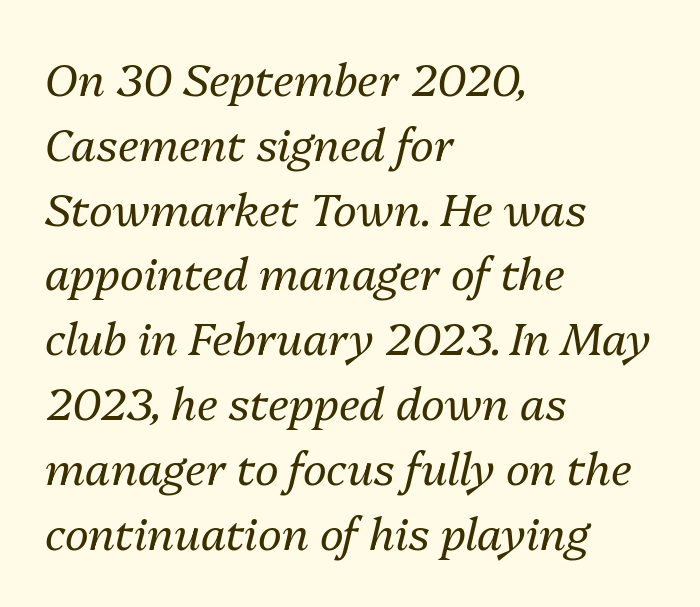
The image shows 45 px regular-weight type, italic (leaning right); set left-aligned, normal line spacing (1.44x), normal letter spacing, not underlined; medium stroke contrast and a medium x-height.
